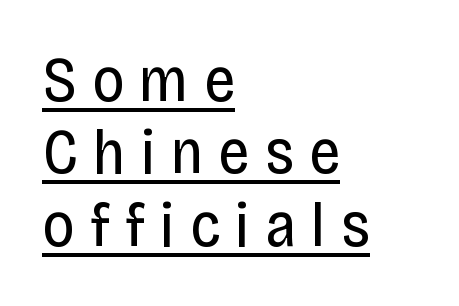
{"serif": "no", "italic": "no", "bold": "no", "weight": "regular", "width": "condensed", "stroke_contrast": "low", "x_height": "large", "monospaced": "no", "underline": "yes", "align": "left", "line_spacing": "tight", "line_spacing_ratio": 1.15, "letter_spacing": "wide", "letter_spacing_em": 0.24, "glyph_px": 63}
